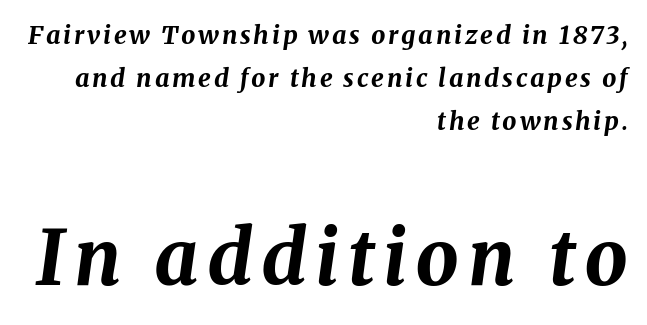
The image shows 76 px bold type, italic (leaning right); set right-aligned, line spacing 1.73x, not underlined; the second (bottom) block is 3.04x larger; medium stroke contrast and a medium x-height.
